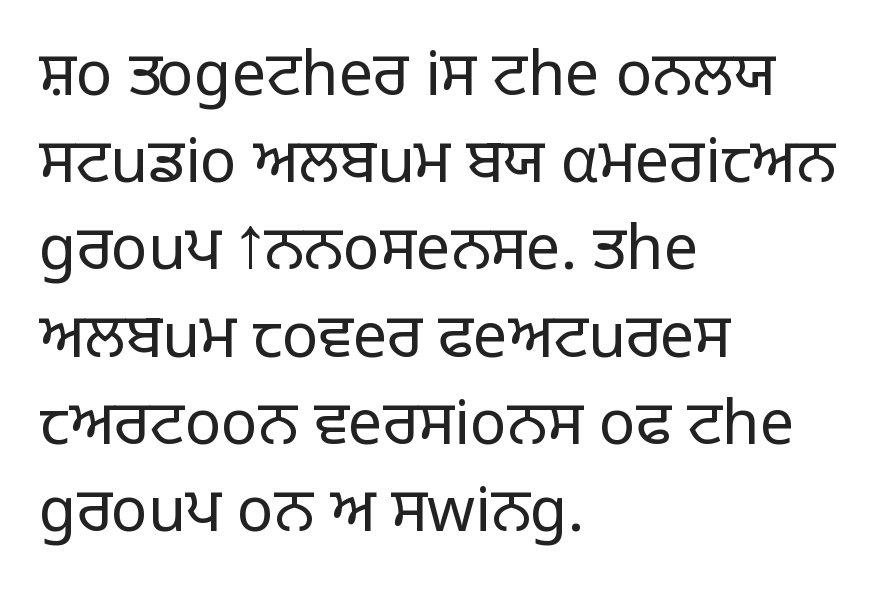
The image shows 61 px light sans-serif type, upright; set left-aligned, normal line spacing (1.43x), normal letter spacing, not underlined; low stroke contrast and a large x-height.
